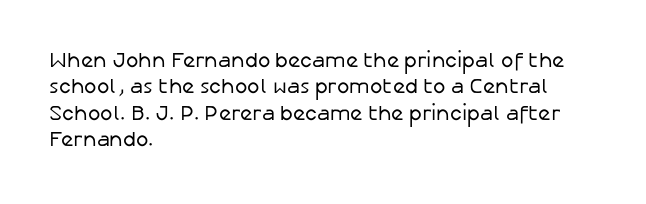
The image shows 21 px text type, upright; set left-aligned, normal line spacing (1.26x), normal letter spacing, not underlined.
